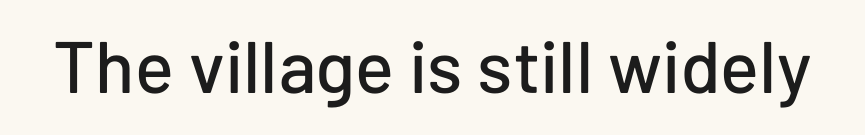
The image shows 73 px sans-serif type, upright; set normal letter spacing, not underlined; low stroke contrast and a medium x-height.
